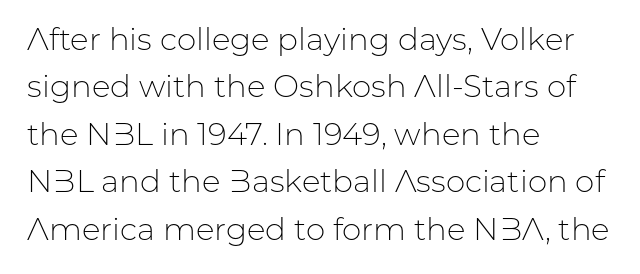
Q: Is the text bold? A: No.
Q: Is the text italic (slanted)? A: No, it is upright.
Q: Is the typeface a serif or a sans-serif typeface? A: Sans-serif.
Q: Is the text underlined? A: No.
Q: How is the paragraph aligned? A: Left-aligned.
Q: Is the spacing between letters normal or unusually wide? A: Normal.
Q: Is the spacing between lines tight, normal or loose? A: Normal.
Q: Width (condensed, normal, or wide)? A: Normal.
Q: Stroke contrast? A: Low.
Q: x-height? A: Medium.
Q: Monospaced? A: No.
